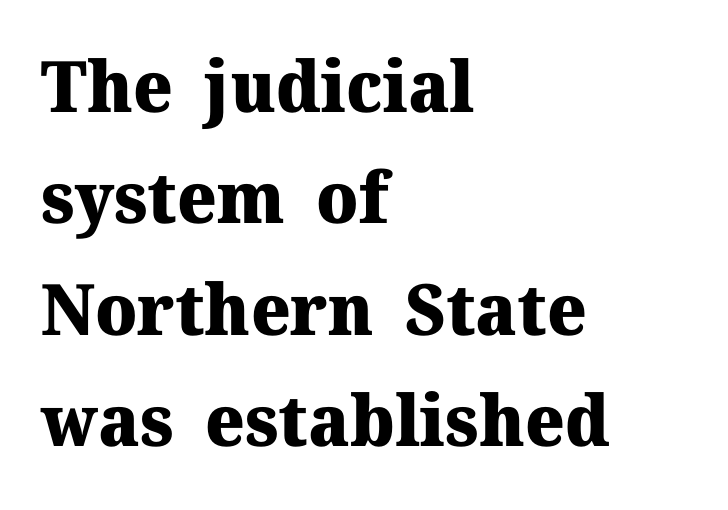
Q: Is the text bold? A: Yes.
Q: Is the text italic (slanted)? A: No, it is upright.
Q: Is the typeface a serif or a sans-serif typeface? A: Serif.
Q: Is the text underlined? A: No.
Q: How is the paragraph aligned? A: Left-aligned.
Q: Is the spacing between letters normal or unusually wide? A: Normal.
Q: Is the spacing between lines tight, normal or loose? A: Normal.
Q: Width (condensed, normal, or wide)? A: Normal.
Q: Stroke contrast? A: Medium.
Q: x-height? A: Medium.
Q: Monospaced? A: No.
